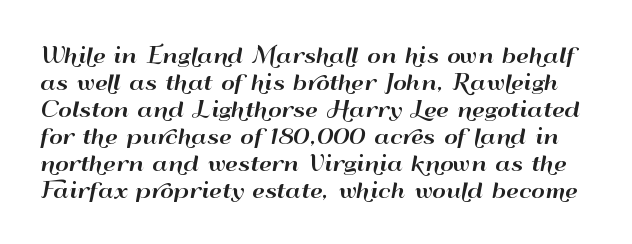
{"underline": "no", "line_spacing": "normal", "line_spacing_ratio": 1.29, "letter_spacing": "normal", "letter_spacing_em": 0.0, "glyph_px": 21}
